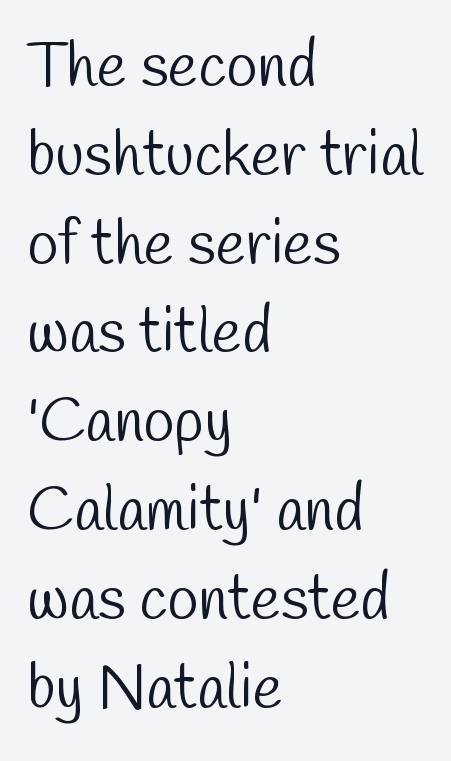
{"serif": "no", "bold": "no", "weight": "light", "width": "condensed", "stroke_contrast": "low", "x_height": "medium", "monospaced": "no", "underline": "no", "align": "left", "line_spacing": "normal", "line_spacing_ratio": 1.41, "letter_spacing": "normal", "letter_spacing_em": 0.0, "glyph_px": 63}
